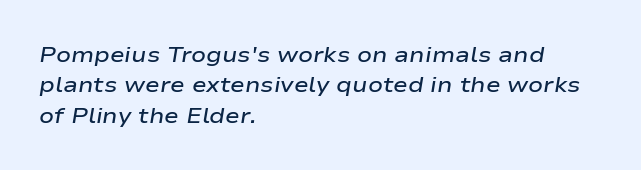
Q: Is the text bold? A: Semi-bold.
Q: Is the text italic (slanted)? A: Yes, it leans right by about 9 degrees.
Q: Is the text underlined? A: No.
Q: How is the paragraph aligned? A: Left-aligned.
Q: Is the spacing between letters normal or unusually wide? A: Normal.
Q: Is the spacing between lines tight, normal or loose? A: Normal.
